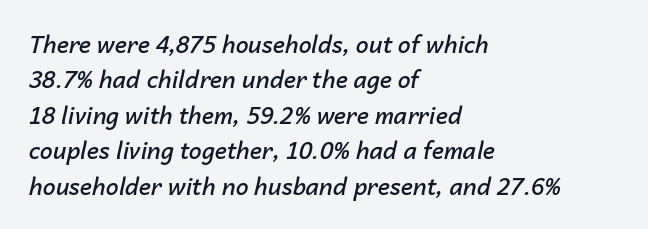
There's an unmistakable incline to the writing here. Reading down the column, the eye jumps a familiar distance to each next line. Bare-footed words on every line. A somewhat darkened texture: the type is semibold rather than bold. The horizontal fit of the characters is conventional and even. Left-aligned paragraph, ragged on the right.
